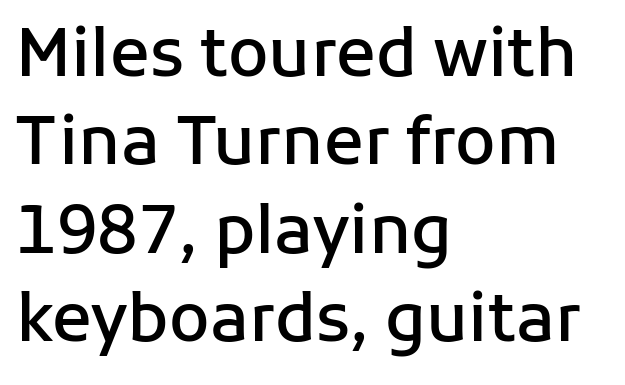
{"serif": "no", "italic": "no", "bold": "semi", "weight": "semibold", "width": "normal", "stroke_contrast": "low", "x_height": "medium", "monospaced": "no", "underline": "no", "align": "left", "line_spacing": "normal", "line_spacing_ratio": 1.34, "letter_spacing": "normal", "letter_spacing_em": 0.0, "glyph_px": 66}
